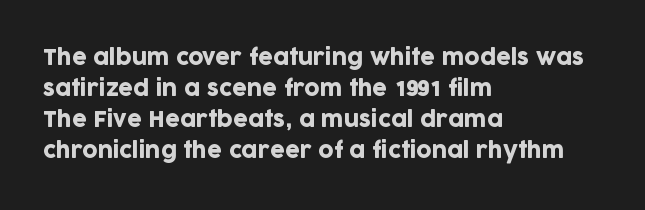
{"italic": "no", "underline": "no", "align": "left", "line_spacing": "normal", "line_spacing_ratio": 1.47, "letter_spacing": "normal", "letter_spacing_em": 0.0, "glyph_px": 21}
